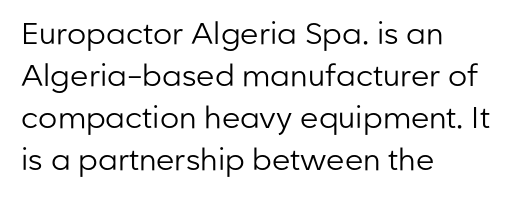
This rendering employs a face without finishing strokes, i.e., a sans-serif. Type without underlining. A typesetter would mark this as roman, not italic. Counters stay open thanks to moderate or lighter strokes. Is this a fixed-width face? No — the glyphs have proportional, varying widths.
